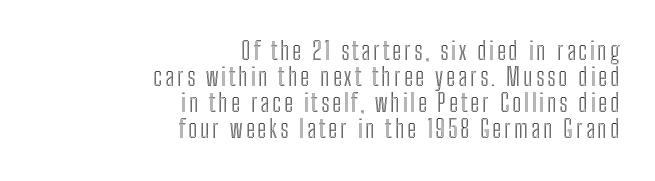
Q: Is the text italic (slanted)? A: No, it is upright.
Q: Is the text underlined? A: No.
Q: How is the paragraph aligned? A: Right-aligned.
Q: Is the spacing between lines tight, normal or loose? A: Tight.
